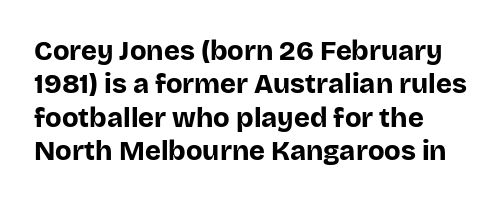
The image shows 27 px bold type, upright; set left-aligned, line spacing 1.24x, normal letter spacing, not underlined.
